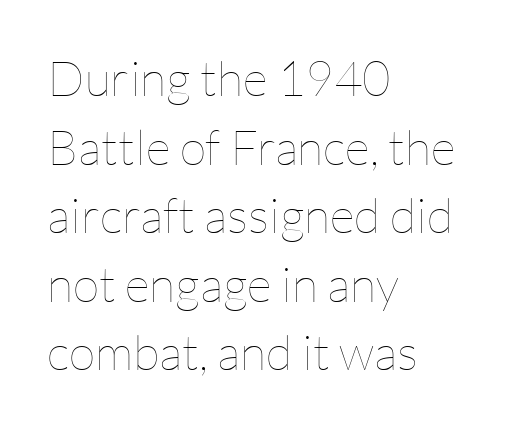
Q: Is the text bold? A: No.
Q: Is the text italic (slanted)? A: No, it is upright.
Q: Is the text underlined? A: No.
Q: How is the paragraph aligned? A: Left-aligned.
Q: Is the spacing between letters normal or unusually wide? A: Normal.
Q: Is the spacing between lines tight, normal or loose? A: Normal.
Q: Width (condensed, normal, or wide)? A: Normal.
Q: Stroke contrast? A: Low.
Q: x-height? A: Medium.
Q: Monospaced? A: No.
